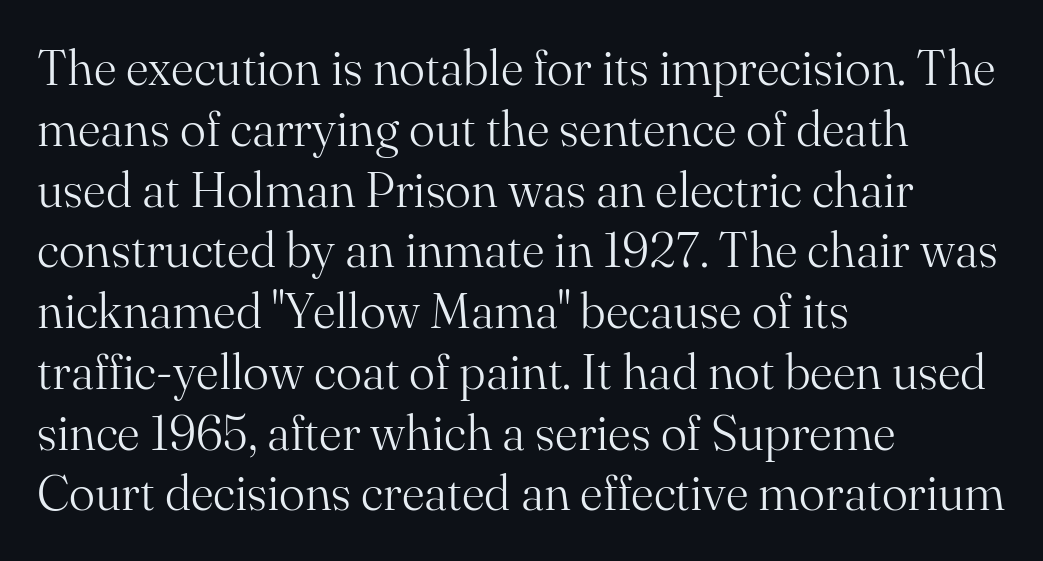
Q: Is the text bold? A: No.
Q: Is the text italic (slanted)? A: No, it is upright.
Q: Is the typeface a serif or a sans-serif typeface? A: Serif.
Q: Is the text underlined? A: No.
Q: How is the paragraph aligned? A: Left-aligned.
Q: Is the spacing between letters normal or unusually wide? A: Normal.
Q: Width (condensed, normal, or wide)? A: Normal.
Q: Stroke contrast? A: Medium.
Q: x-height? A: Small.
Q: Monospaced? A: No.
